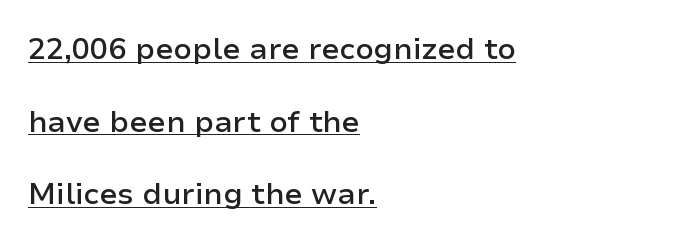
Q: Is the text bold? A: Semi-bold.
Q: Is the text italic (slanted)? A: No, it is upright.
Q: Is the typeface a serif or a sans-serif typeface? A: Sans-serif.
Q: Is the text underlined? A: Yes.
Q: How is the paragraph aligned? A: Left-aligned.
Q: Is the spacing between letters normal or unusually wide? A: Normal.
Q: Is the spacing between lines tight, normal or loose? A: Loose.
Q: Width (condensed, normal, or wide)? A: Normal.
Q: Stroke contrast? A: Low.
Q: x-height? A: Medium.
Q: Monospaced? A: No.
